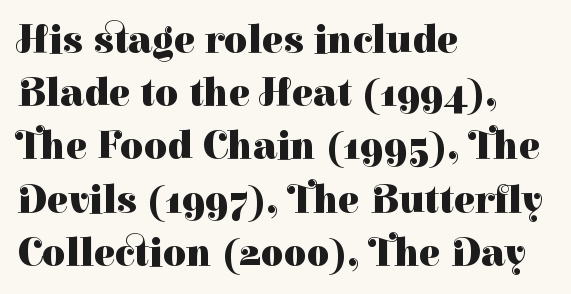
Q: Is the text bold? A: Yes.
Q: Is the text italic (slanted)? A: No, it is upright.
Q: Is the typeface a serif or a sans-serif typeface? A: Serif.
Q: Is the text underlined? A: No.
Q: How is the paragraph aligned? A: Left-aligned.
Q: Is the spacing between letters normal or unusually wide? A: Normal.
Q: Is the spacing between lines tight, normal or loose? A: Normal.
Q: Width (condensed, normal, or wide)? A: Normal.
Q: Stroke contrast? A: High.
Q: x-height? A: Medium.
Q: Monospaced? A: No.
